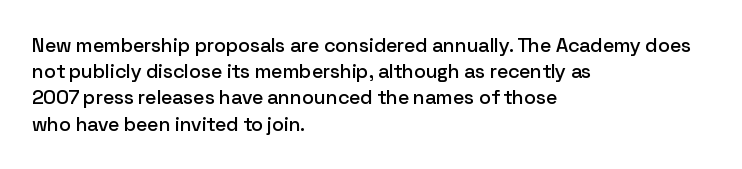
{"italic": "no", "underline": "no", "align": "left", "line_spacing": "normal", "line_spacing_ratio": 1.31, "letter_spacing": "normal", "letter_spacing_em": 0.0, "glyph_px": 20}
